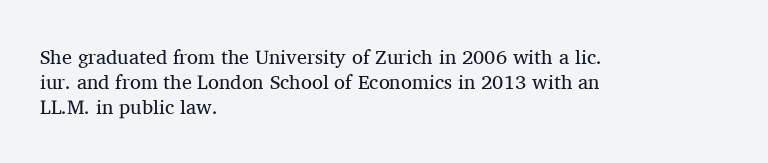
{"italic": "no", "bold": "no", "underline": "no", "align": "left", "line_spacing": "normal", "line_spacing_ratio": 1.25, "letter_spacing": "normal", "letter_spacing_em": 0.0, "glyph_px": 20}
